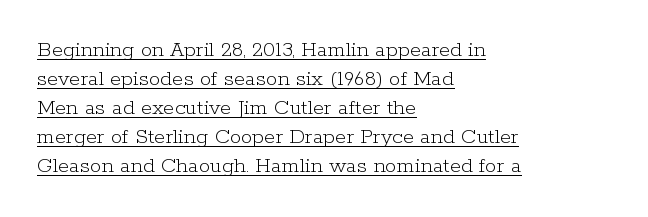
A roman cut, with each character standing at attention. The gaps between neighbouring characters are ordinary and unremarkable. These lines sit exactly where default settings would place them. Is the block centered? No — it sits flush against the left margin. Is the stroke heavy? The answer is a plain regular-or-lighter. A rule runs beneath these lines of type.
